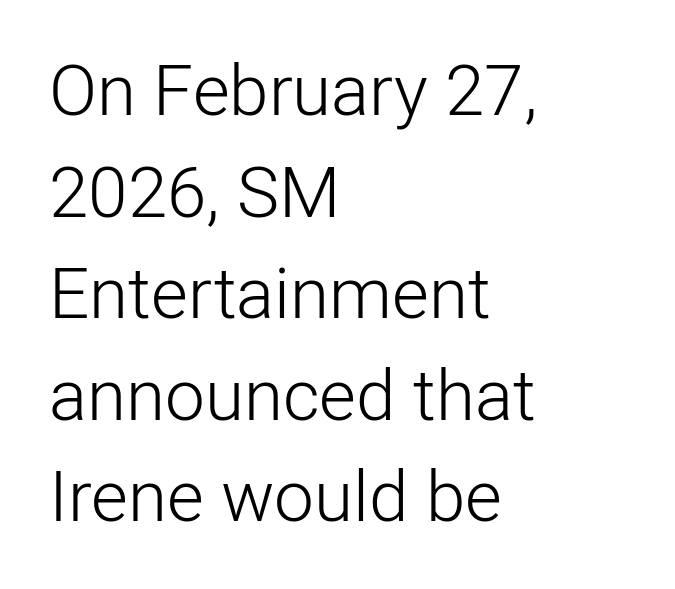
{"serif": "no", "italic": "no", "bold": "no", "weight": "light", "width": "normal", "stroke_contrast": "low", "x_height": "medium", "monospaced": "no", "underline": "no", "align": "left", "line_spacing": "normal", "line_spacing_ratio": 1.43, "letter_spacing": "normal", "letter_spacing_em": 0.0, "glyph_px": 71}
